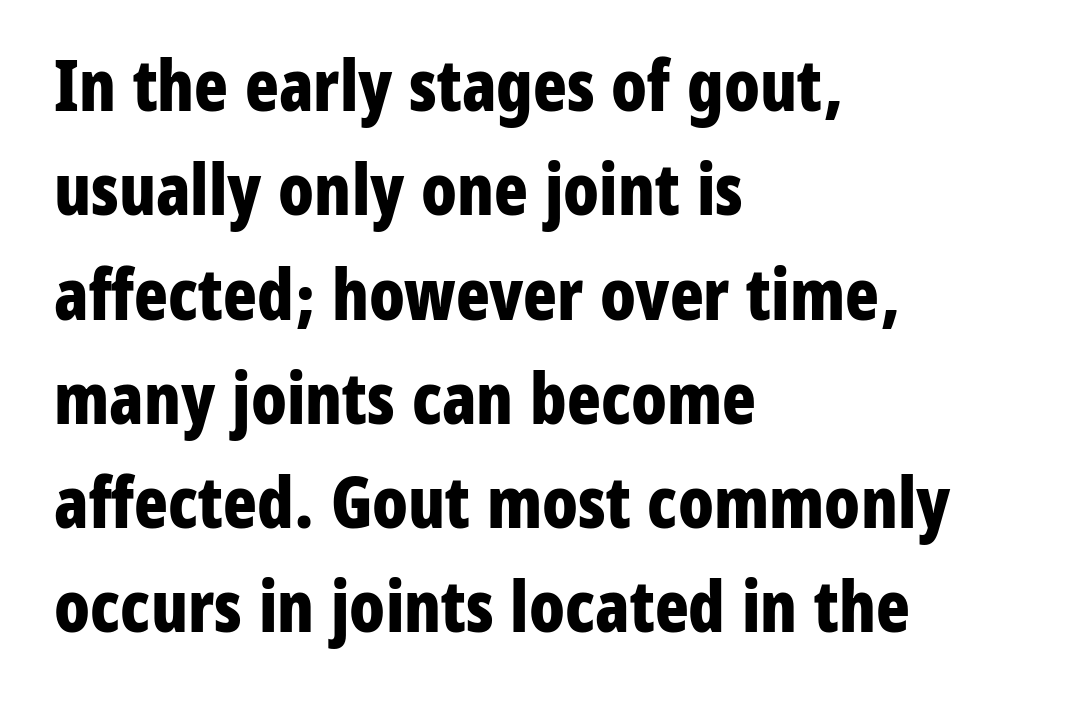
Just letters on the line, the space beneath them empty. Leftover space on each line is placed entirely after the last word. Each letter keeps its own natural width here, so spacing adapts to shape. Normally led — the rows are evenly, conventionally spaced.
